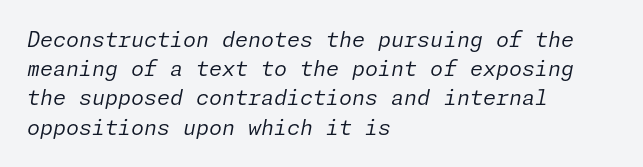
The image shows 21 px text type, italic (leaning right); set left-aligned, normal line spacing (1.39x), normal letter spacing, not underlined.
